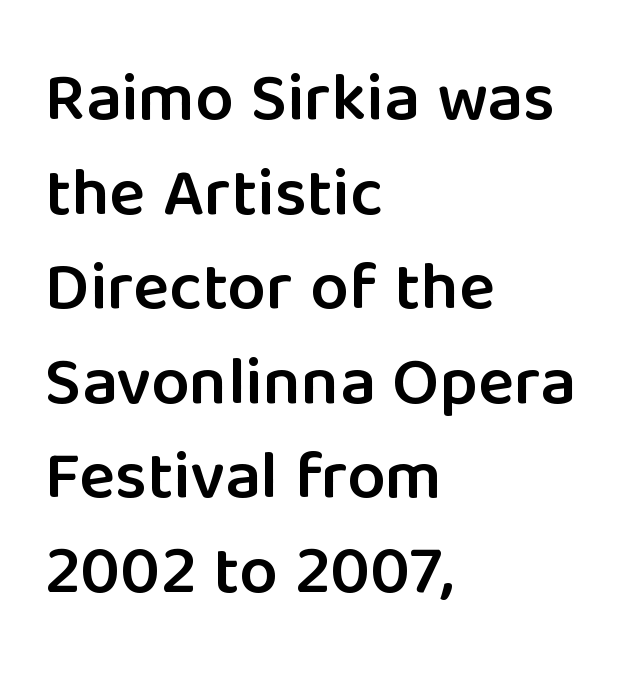
Teacher's note: observe the even left margin — that is flush-left alignment. The baseline area is clear. One glance says typical: line gaps are just what's usual. This rendering leaves character spacing at its baseline value.
